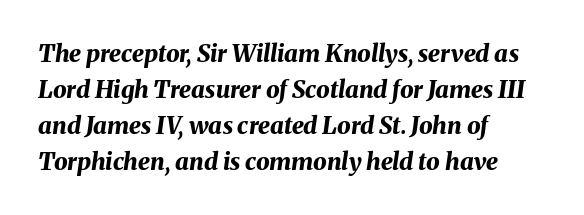
{"italic": "yes", "lean": "right", "slant_degrees": 8, "bold": "yes", "underline": "no", "align": "left", "line_spacing": "normal", "line_spacing_ratio": 1.5, "letter_spacing": "normal", "letter_spacing_em": 0.0, "glyph_px": 24}
